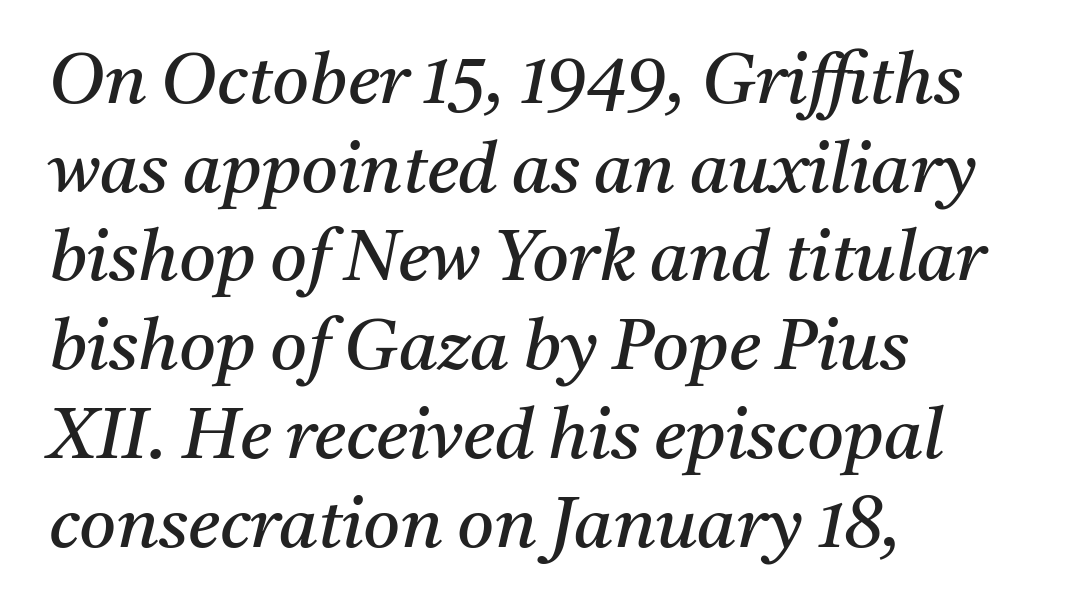
Q: Is the text bold? A: No.
Q: Is the text italic (slanted)? A: Yes, it leans right by about 11 degrees.
Q: Is the typeface a serif or a sans-serif typeface? A: Serif.
Q: Is the text underlined? A: No.
Q: How is the paragraph aligned? A: Left-aligned.
Q: Is the spacing between letters normal or unusually wide? A: Normal.
Q: Is the spacing between lines tight, normal or loose? A: Normal.
Q: Width (condensed, normal, or wide)? A: Normal.
Q: Stroke contrast? A: Medium.
Q: x-height? A: Medium.
Q: Monospaced? A: No.
